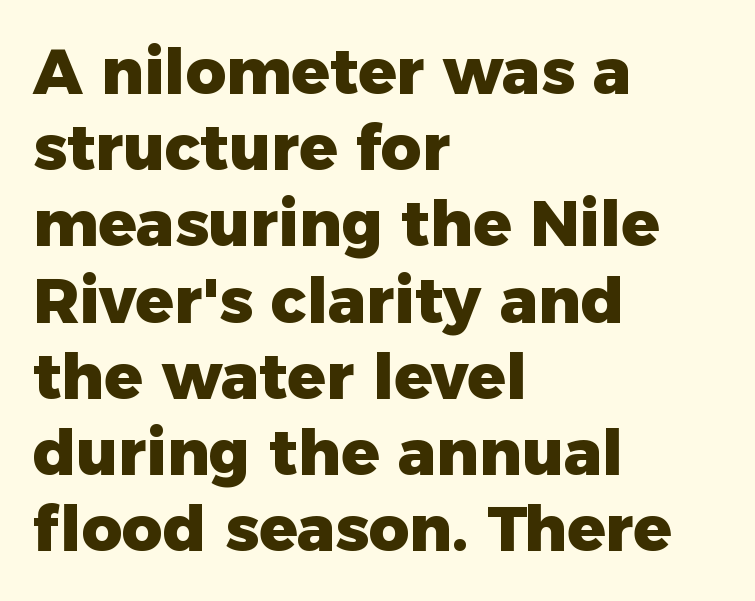
The rendering keeps characters at their native spacing. This rendering features lettering with no underline. The passage is arranged the way most books set body copy — flush left. These lines carry a lot of weight — the face is fully bold. Spacing verdict: proportional, widths tailored to each character. Does the type have serifs? No, each stem ends abruptly.
